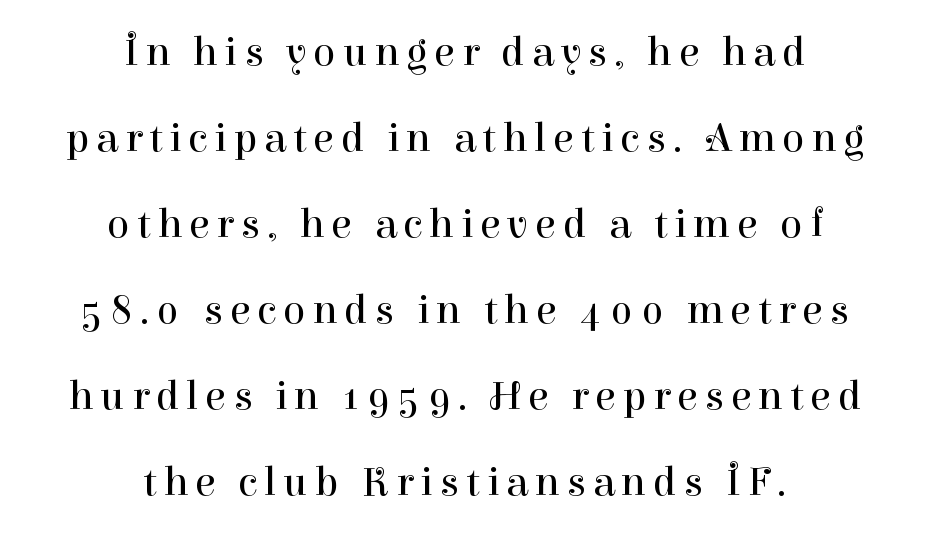
The cut favours lightness, reaching ordinary text weight at its darkest. These lines are rendered in a variable-pitch font. Horizontal alignment here is central, giving a formal, balanced look. A typesetter would mark this as roman, not italic. This sample trades compactness for vertical openness between lines. Descenders are the only things crossing below the line.
